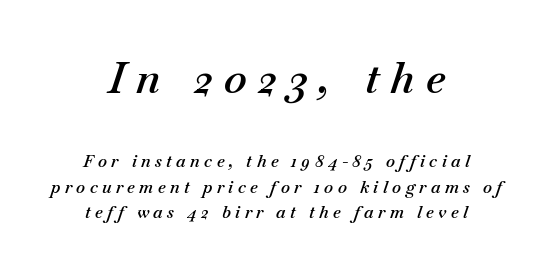
The image shows 43 px semibold type, italic (leaning right); set centered, normal line spacing (1.52x), unusually wide letter spacing (+0.26 em), not underlined; the first (top) block is 2.53x larger; medium stroke contrast and a small x-height.
